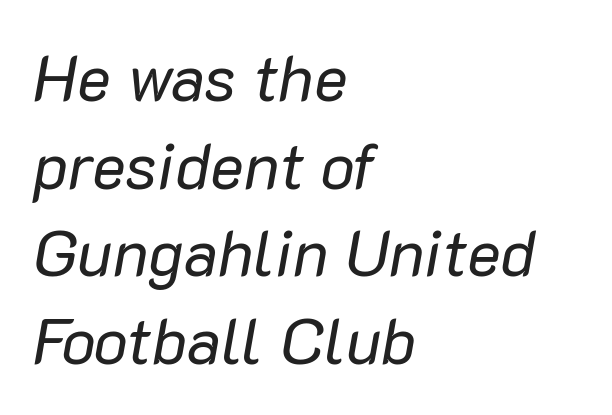
Q: Is the text bold? A: No.
Q: Is the text italic (slanted)? A: Yes, it leans right by about 10 degrees.
Q: Is the text underlined? A: No.
Q: How is the paragraph aligned? A: Left-aligned.
Q: Is the spacing between letters normal or unusually wide? A: Normal.
Q: Is the spacing between lines tight, normal or loose? A: Normal.
Q: Width (condensed, normal, or wide)? A: Normal.
Q: Stroke contrast? A: Low.
Q: x-height? A: Medium.
Q: Monospaced? A: No.
